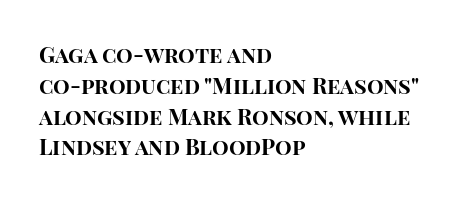
Q: Is the text bold? A: Yes.
Q: Is the text italic (slanted)? A: No, it is upright.
Q: Is the text underlined? A: No.
Q: How is the paragraph aligned? A: Left-aligned.
Q: Is the spacing between letters normal or unusually wide? A: Normal.
Q: Is the spacing between lines tight, normal or loose? A: Normal.
